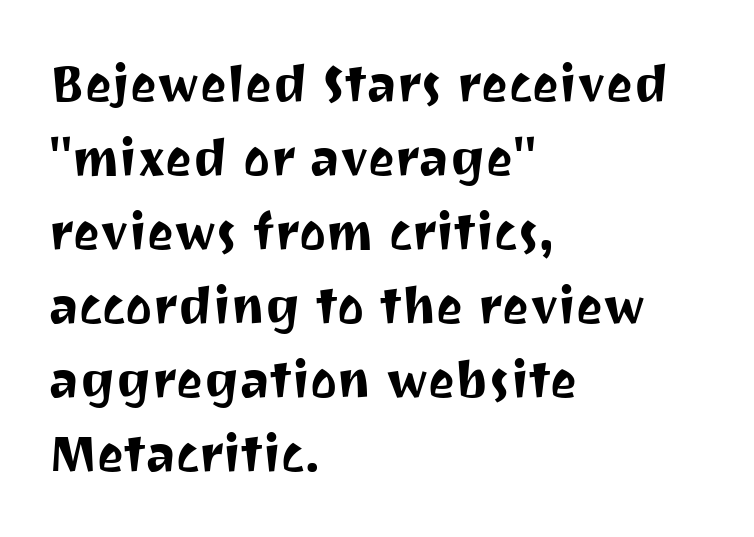
The image shows 51 px sans-serif type, upright; set left-aligned, normal line spacing (1.45x), normal letter spacing, not underlined; medium stroke contrast and a medium x-height.
